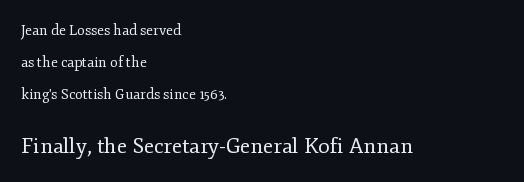
Q: Is the text bold? A: No.
Q: Is the text italic (slanted)? A: No, it is upright.
Q: Is the text underlined? A: No.
Q: How is the paragraph aligned? A: Left-aligned.
Q: Is the spacing between letters normal or unusually wide? A: Normal.
Q: Is the spacing between lines tight, normal or loose? A: Loose.
Q: Which block of text is set in a larger size, the first (top) or the second (bottom)? A: The second (bottom) one.
